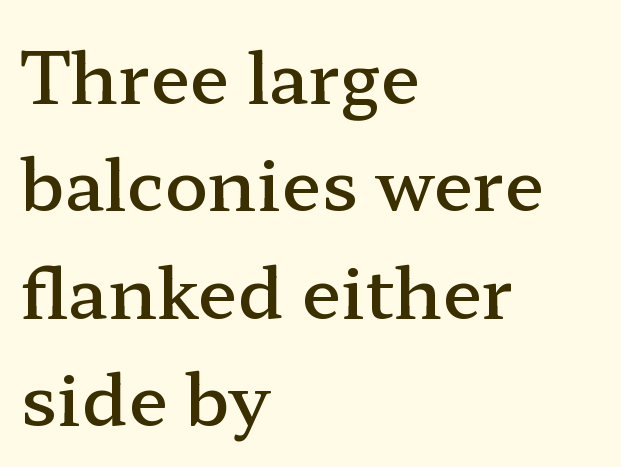
The image shows 72 px semibold, wide serif type, upright; set left-aligned, normal line spacing (1.49x), normal letter spacing, not underlined; low stroke contrast and a medium x-height.
